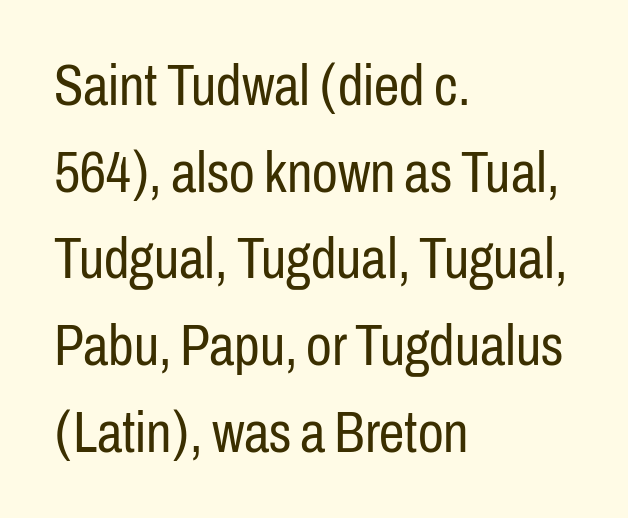
The image shows 57 px regular-weight, condensed sans-serif type, upright; set left-aligned, normal line spacing (1.52x), normal letter spacing, not underlined; low stroke contrast and a medium x-height.
